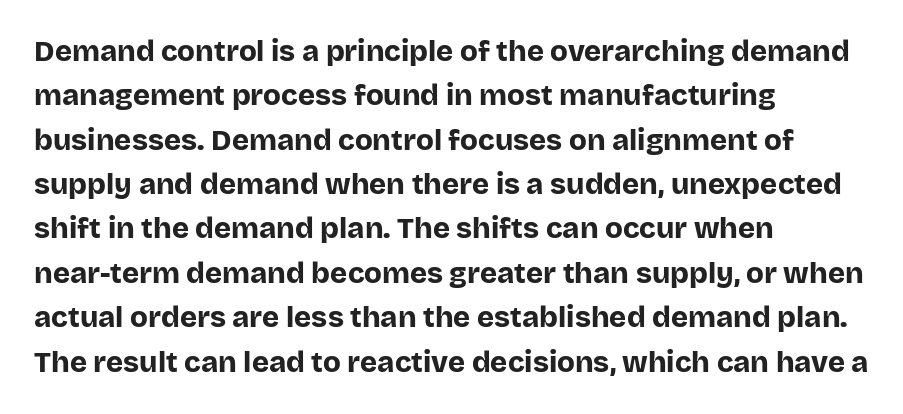
{"serif": "no", "italic": "no", "bold": "yes", "weight": "bold", "width": "normal", "stroke_contrast": "low", "x_height": "large", "monospaced": "no", "underline": "no", "align": "left", "line_spacing": "normal", "line_spacing_ratio": 1.53, "letter_spacing": "normal", "letter_spacing_em": 0.0, "glyph_px": 29}
